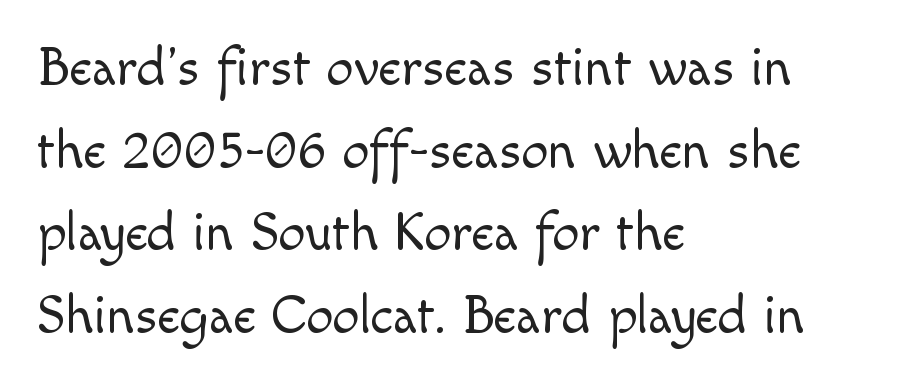
Nobody drew a line under any word here. Evenly set lines give the paragraph a standard silhouette. Which margin do the lines hug? The left one — the right edge is uneven. Varying glyph widths throughout — classic text-font behaviour. The letters stand upright; this is a roman face. Serif or sans? Sans — the stroke terminals are bare.
